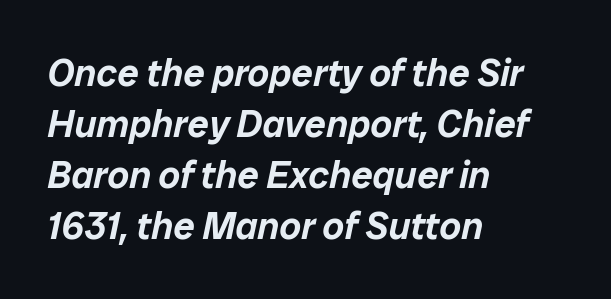
The image shows 38 px text type, italic (leaning right); set left-aligned, normal line spacing (1.34x), normal letter spacing, not underlined; low stroke contrast and a medium x-height.
